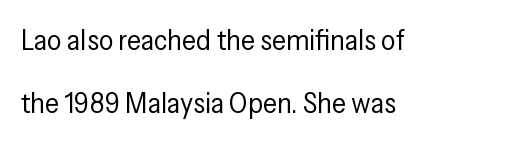
The letters advance in unequal steps, a hallmark of proportional type. Spacing between characters is what you'd get straight out of the box. No word sits above an underline. The paragraph has a hard left edge and a soft right edge. Interline gaps are noticeably wide in this sample.
